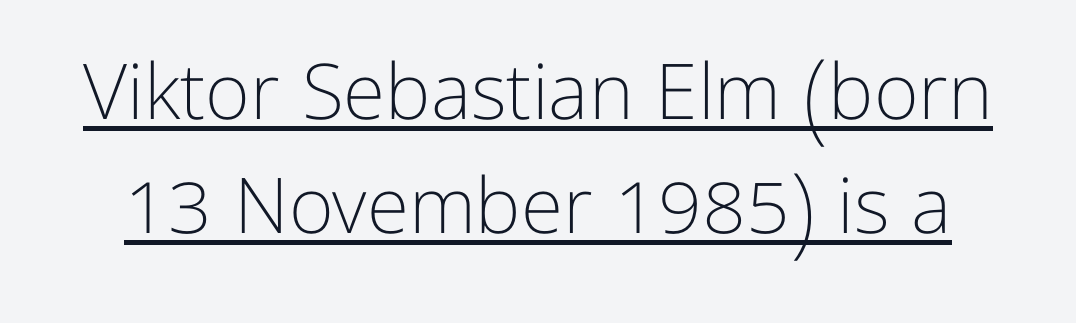
The image shows 77 px light sans-serif type, upright; set normal line spacing (1.48x), normal letter spacing, underlined; low stroke contrast and a medium x-height.
